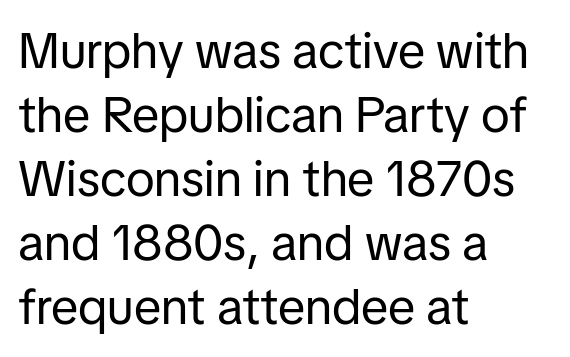
In terms of posture, this sample is upright. The foot of each line stays bare and open. The rows are spaced the way most documents space them. Serif or sans? Sans — the stroke terminals are bare.
